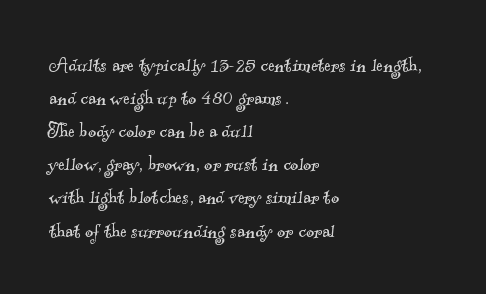
Q: Is the text bold? A: No.
Q: Is the text underlined? A: No.
Q: How is the paragraph aligned? A: Left-aligned.
Q: Is the spacing between letters normal or unusually wide? A: Normal.
Q: Is the spacing between lines tight, normal or loose? A: Normal.
